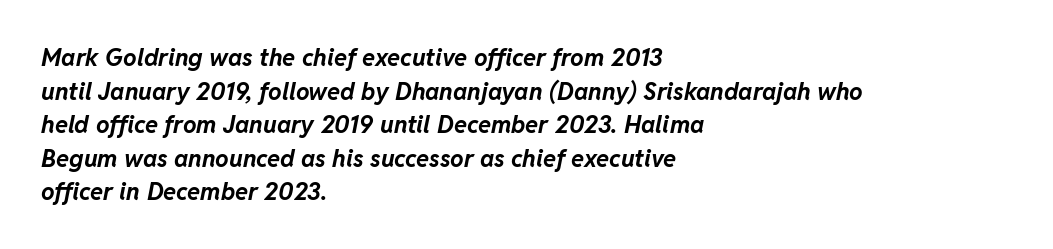
{"italic": "yes", "lean": "right", "slant_degrees": 11, "bold": "yes", "underline": "no", "align": "left", "line_spacing": "normal", "line_spacing_ratio": 1.4, "letter_spacing": "normal", "letter_spacing_em": 0.0, "glyph_px": 24}
